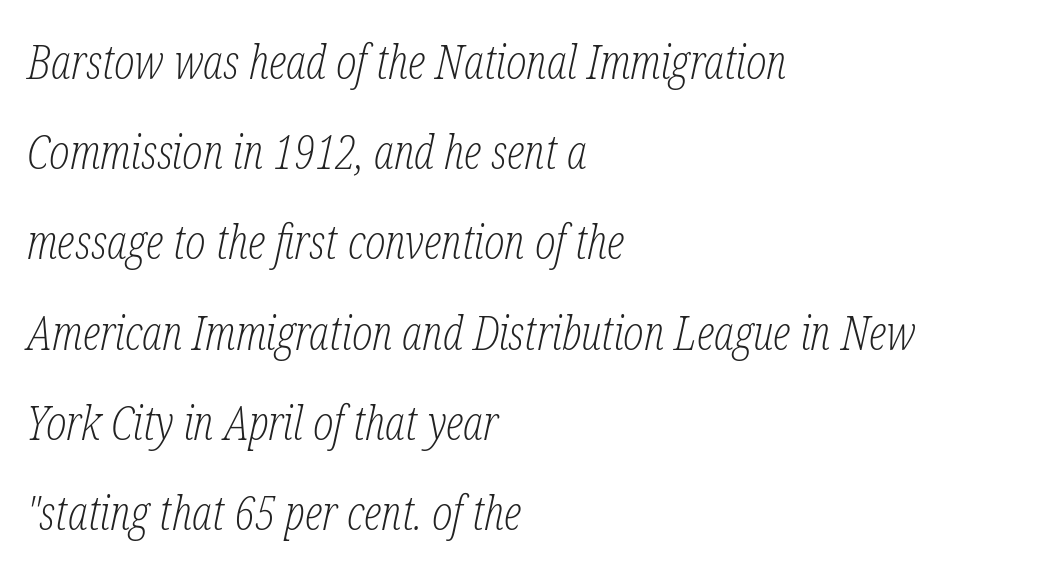
The image shows 48 px light, condensed serif type, italic (leaning right); set left-aligned, line spacing 1.88x, normal letter spacing, not underlined; low stroke contrast and a medium x-height.
